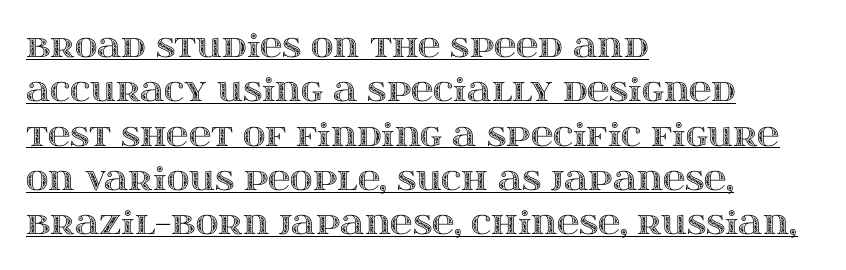
Students, note that the glyphs here touch the page at normal intervals. Like a heading marked for emphasis, these lines bear an underscore. This sample has the flowing, uneven cadence of proportional lettering. Tall strokes in this sample are plumb rather than angled.
